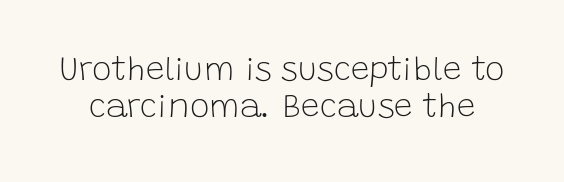
Tall strokes in this sample are plumb rather than angled. Check the space under the baseline: it is left empty. Think of a printed novel: that variable character pitch is what you see here. The designer went with a sans here, leaving each stem footless. The lines are packed closely together with very little leading.
